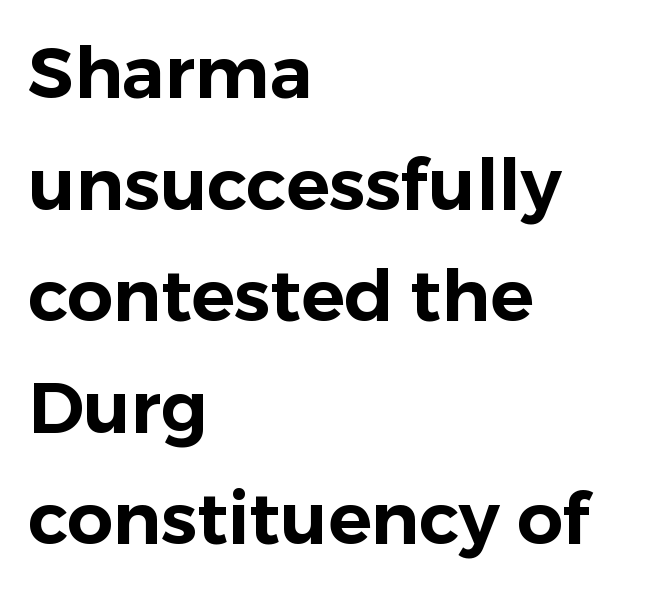
Note the varied advance widths — an 'i' is clearly narrower than an 'm'. You can tell it's not italic because the verticals are truly vertical. Rule under the text: the space is simply empty. All the whitespace from short lines collects on the right. Classification — sans serif. One glance says typical: line gaps are just what's usual.
